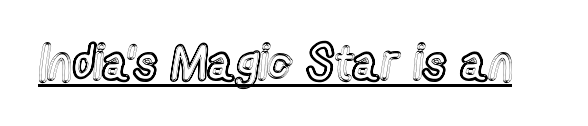
The passage shown is typed in a proportional face where columns would drift. Default kerning and tracking; the words read as compact shapes. The glyphs are accompanied by a horizontal stroke just below them.
